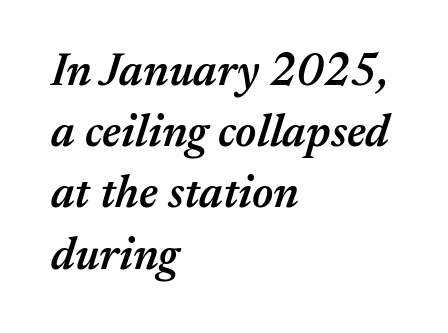
Do the characters align in a grid? No, the font is proportional. Check under the words: just untouched page. Emphasis-style slanted type is in use. Line beginnings align vertically; line endings do not.
